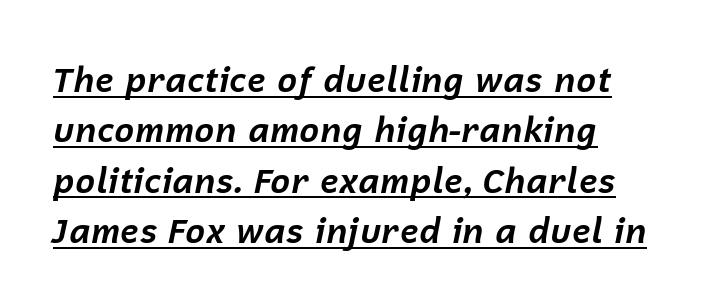
A typesetter would call this zero additional tracking. Is there an underline? Yes — a line sits under the letters. Quick note: italic. Does the copy run flush right? No — it runs flush left. Looks like regular typesetting: each glyph gets only the width it needs.
